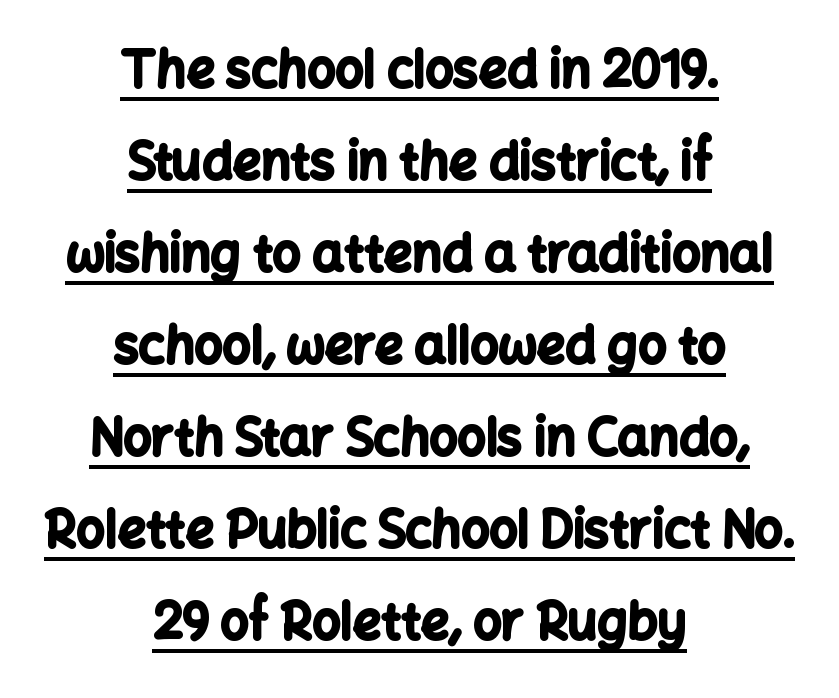
The image shows 50 px bold sans-serif type, upright; set centered, line spacing 1.84x, normal letter spacing, underlined; low stroke contrast and a medium x-height.
